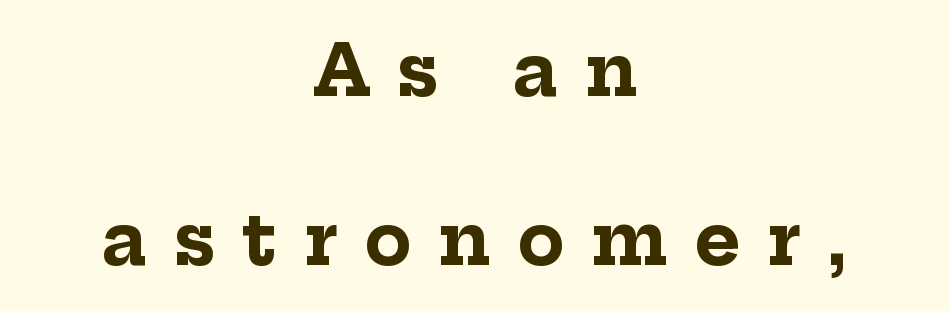
The image shows 70 px bold serif type, upright; set centered, loose line spacing (2.42x), unusually wide letter spacing (+0.38 em), not underlined; low stroke contrast and a medium x-height.
